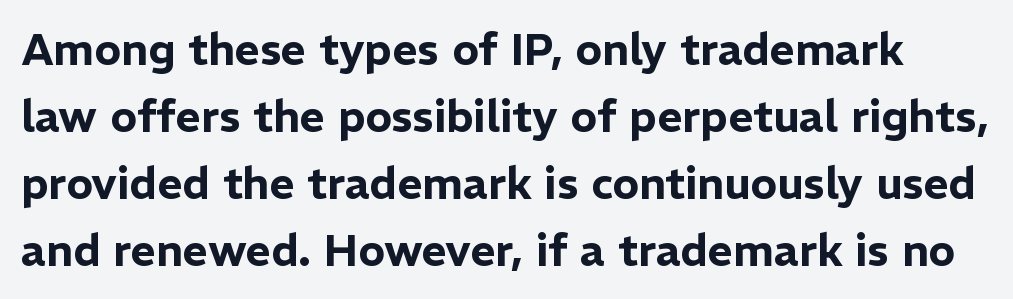
No italicization has been applied; the sample stays upright. The area under the type is left untouched. Nobody touched the tracking dial on this one. This block has exactly the height ordinary leading produces. Here the designer chose a conventional face with non-uniform glyph widths. The letters carry no serifs — their stems end cleanly without finishing strokes.
